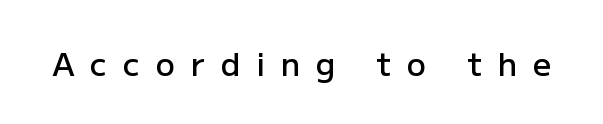
The image shows 32 px semibold sans-serif type, upright; set unusually wide letter spacing (+0.49 em), not underlined; low stroke contrast and a medium x-height.
